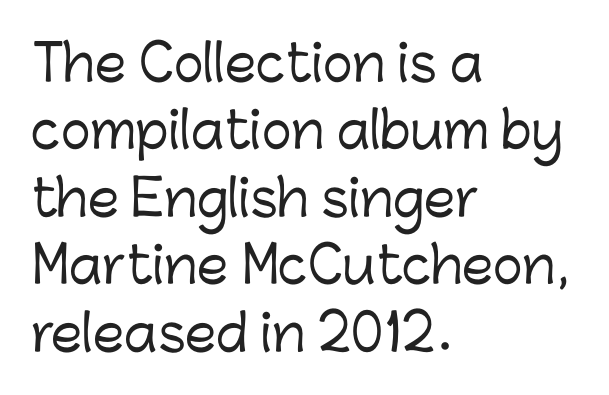
Q: Is the text italic (slanted)? A: No, it is upright.
Q: Is the typeface a serif or a sans-serif typeface? A: Sans-serif.
Q: Is the text underlined? A: No.
Q: How is the paragraph aligned? A: Left-aligned.
Q: Is the spacing between letters normal or unusually wide? A: Normal.
Q: Is the spacing between lines tight, normal or loose? A: Normal.
Q: Width (condensed, normal, or wide)? A: Normal.
Q: Stroke contrast? A: Low.
Q: x-height? A: Medium.
Q: Monospaced? A: No.
